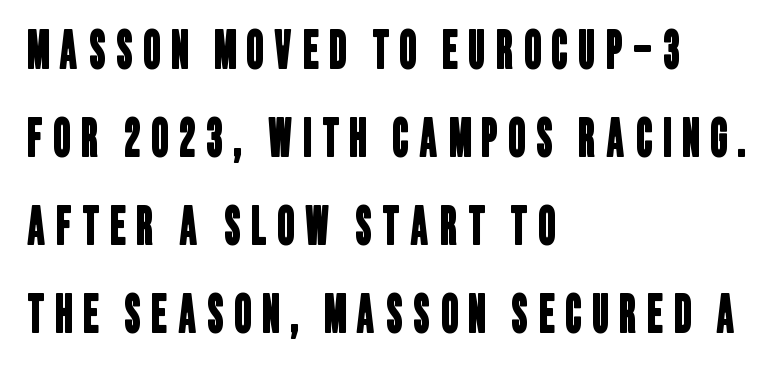
{"serif": "no", "width": "condensed", "stroke_contrast": "low", "x_height": "large", "monospaced": "no", "underline": "no", "align": "left", "line_spacing": "normal", "line_spacing_ratio": 1.69, "letter_spacing": "wide", "letter_spacing_em": 0.21, "glyph_px": 52}
